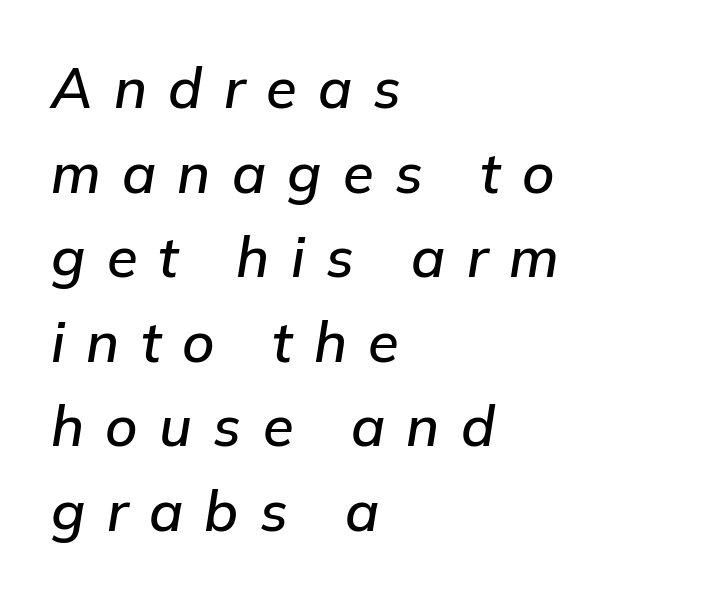
Q: Is the text italic (slanted)? A: Yes, it leans right by about 9 degrees.
Q: Is the text underlined? A: No.
Q: How is the paragraph aligned? A: Left-aligned.
Q: Is the spacing between letters normal or unusually wide? A: Unusually wide.
Q: Is the spacing between lines tight, normal or loose? A: Normal.
Q: Width (condensed, normal, or wide)? A: Normal.
Q: Stroke contrast? A: Low.
Q: x-height? A: Medium.
Q: Monospaced? A: No.
